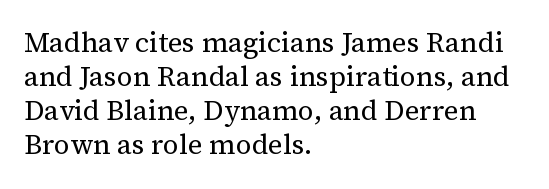
Q: Is the text bold? A: No.
Q: Is the text italic (slanted)? A: No, it is upright.
Q: Is the typeface a serif or a sans-serif typeface? A: Serif.
Q: Is the text underlined? A: No.
Q: How is the paragraph aligned? A: Left-aligned.
Q: Is the spacing between letters normal or unusually wide? A: Normal.
Q: Width (condensed, normal, or wide)? A: Normal.
Q: Stroke contrast? A: Medium.
Q: x-height? A: Medium.
Q: Monospaced? A: No.
